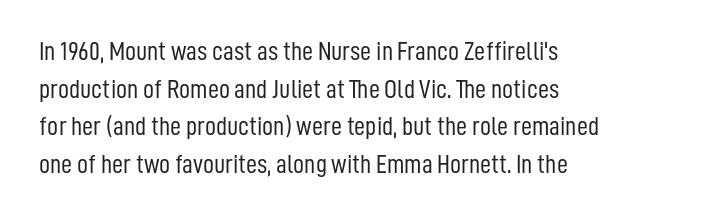
Q: Is the text bold? A: No.
Q: Is the text italic (slanted)? A: No, it is upright.
Q: Is the text underlined? A: No.
Q: How is the paragraph aligned? A: Left-aligned.
Q: Is the spacing between letters normal or unusually wide? A: Normal.
Q: Is the spacing between lines tight, normal or loose? A: Normal.
